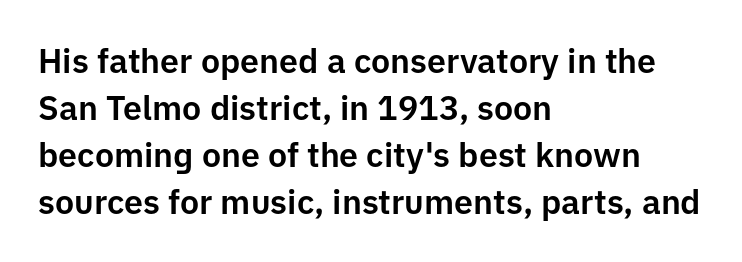
The designer left line spacing at the default. Think of a printed novel: that variable character pitch is what you see here. Ordinary non-slanted type is in use. Words float on clear page, feet unadorned.
